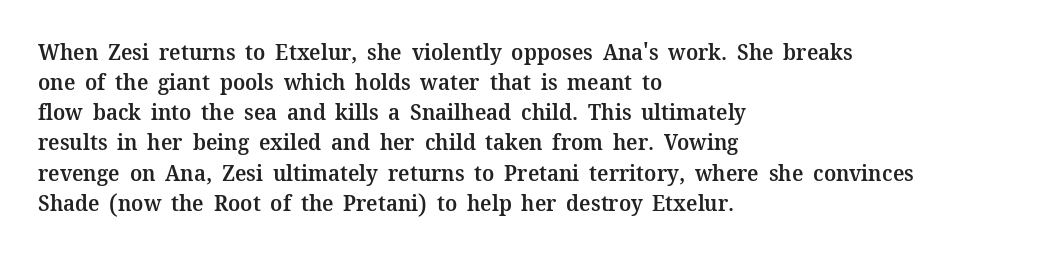
Q: Is the text bold? A: Semi-bold.
Q: Is the text italic (slanted)? A: No, it is upright.
Q: Is the text underlined? A: No.
Q: How is the paragraph aligned? A: Left-aligned.
Q: Is the spacing between letters normal or unusually wide? A: Normal.
Q: Is the spacing between lines tight, normal or loose? A: Normal.
